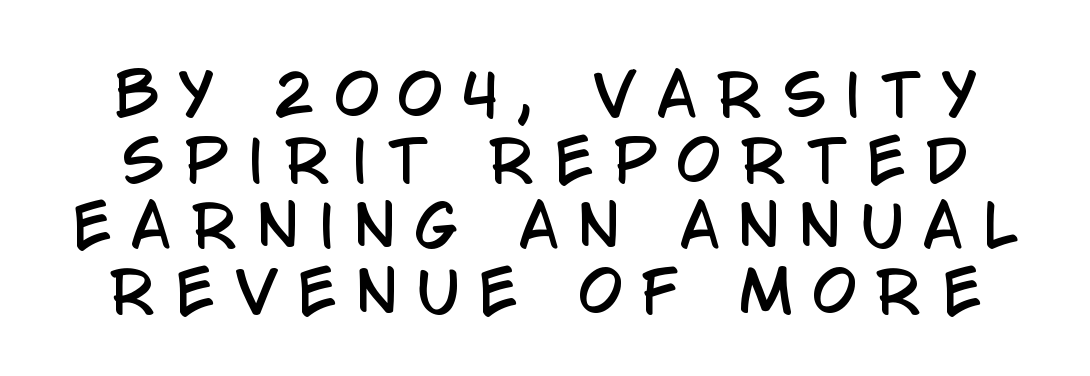
The image shows 57 px condensed sans-serif type, upright; set tight line spacing (1.15x), unusually wide letter spacing (+0.35 em), not underlined; low stroke contrast and a large x-height.
